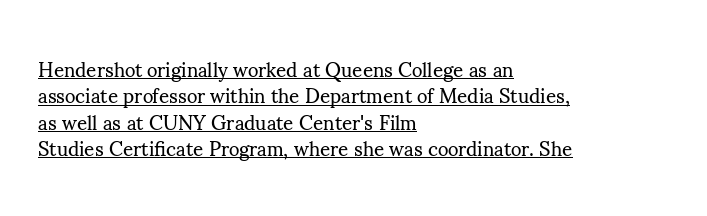
Q: Is the text bold? A: No.
Q: Is the text italic (slanted)? A: No, it is upright.
Q: Is the text underlined? A: Yes.
Q: How is the paragraph aligned? A: Left-aligned.
Q: Is the spacing between letters normal or unusually wide? A: Normal.
Q: Is the spacing between lines tight, normal or loose? A: Normal.
